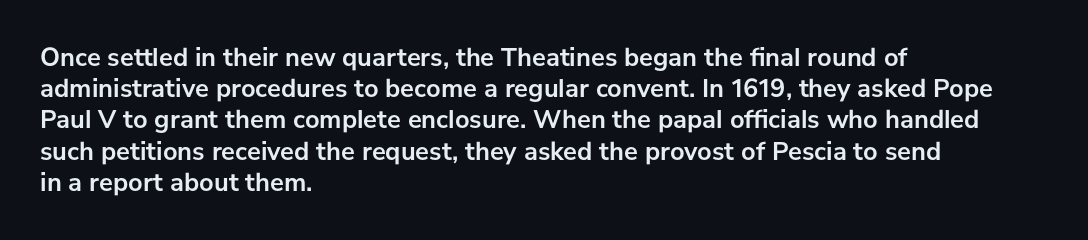
A typesetter would mark this as roman, not italic. The face used here is rendered with its standard letterfit. As a designer I'd log this as weight 700, bold. Underlining? Definitely not there. The text block is weighted toward the left margin, trailing off unevenly rightward.
